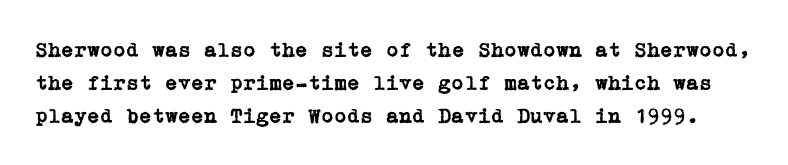
The image shows 21 px text type, upright; set normal line spacing (1.56x), normal letter spacing, not underlined.
